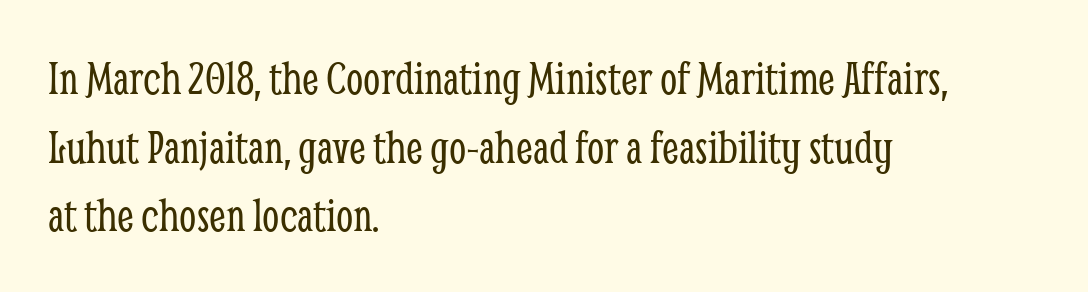
Does the type have serifs? Yes, each stem ends in a small foot. Default kerning and tracking; the words read as compact shapes. The letterforms sit at book weight or below. A typesetter would call this leading conventional body-copy spacing.
